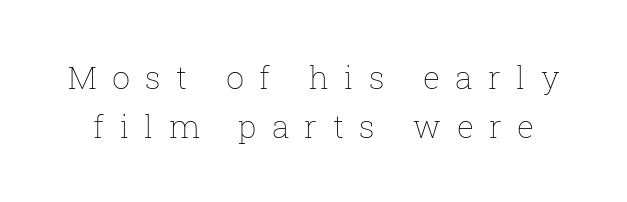
The image shows 32 px thin type, upright; set normal line spacing (1.52x), unusually wide letter spacing (+0.48 em), not underlined; low stroke contrast and a medium x-height.
